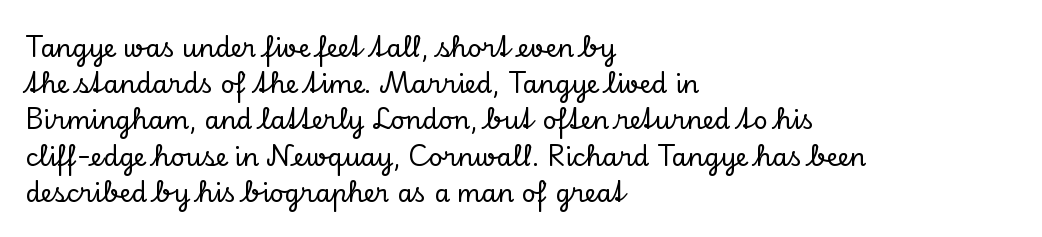
This sample keeps an unexceptional amount of space between lines. Characters follow at the spacing the type designer built in. Leftover space on each line is placed entirely after the last word. Nobody drew a line under any word here. The font's upright variant was chosen for this text.
